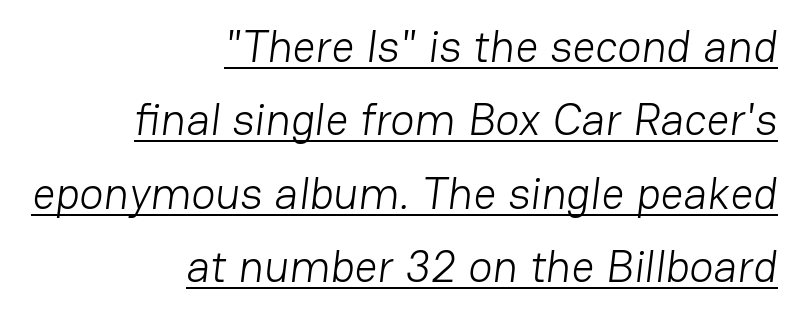
{"serif": "no", "bold": "no", "weight": "light", "width": "normal", "stroke_contrast": "low", "x_height": "medium", "monospaced": "no", "underline": "yes", "align": "right", "line_spacing": "normal", "line_spacing_ratio": 1.63, "letter_spacing": "normal", "letter_spacing_em": 0.0, "glyph_px": 45}
